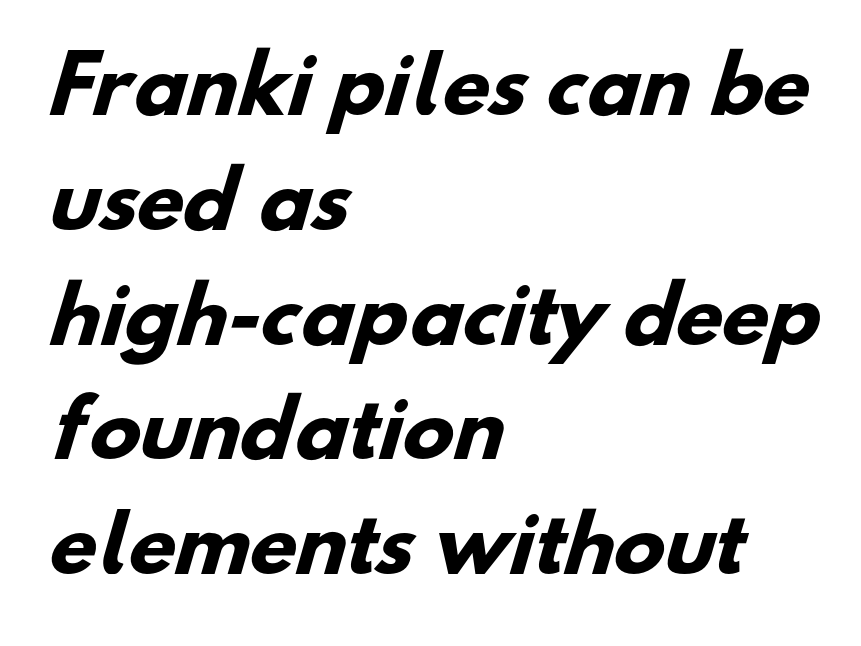
Descender tails drop into unmarked territory. This sample has the flowing, uneven cadence of proportional lettering. The characters display no serif detailing; their extremities are plain. These lines carry a lot of weight — the face is fully bold. Compared with a centered layout, this one pins lines to the left instead.
